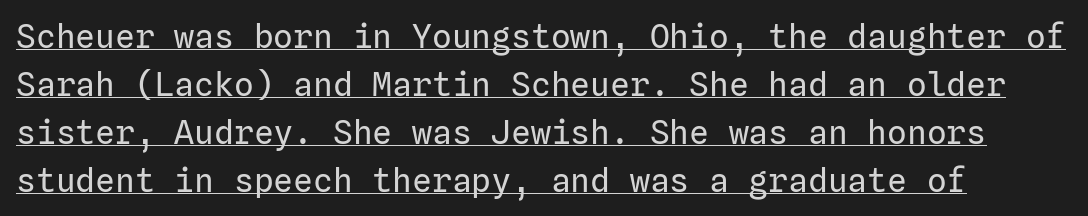
{"serif": "no", "italic": "no", "bold": "no", "weight": "regular", "width": "normal", "stroke_contrast": "low", "x_height": "medium", "underline": "yes", "align": "left", "line_spacing": "normal", "line_spacing_ratio": 1.45, "letter_spacing": "normal", "letter_spacing_em": 0.0, "glyph_px": 33}
